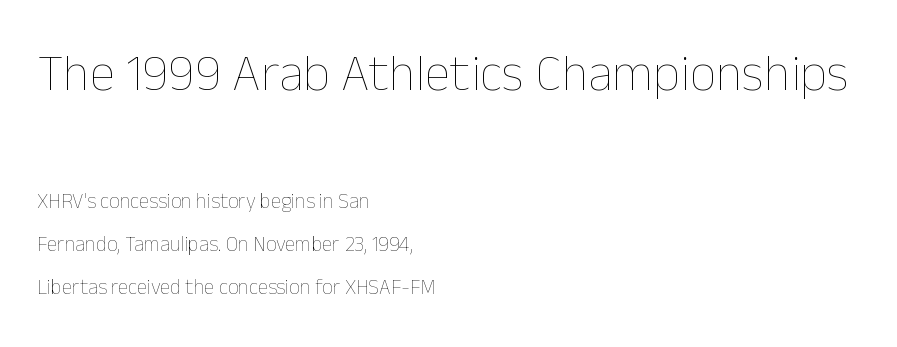
{"italic": "no", "bold": "no", "weight": "thin", "width": "normal", "stroke_contrast": "low", "x_height": "medium", "monospaced": "no", "underline": "no", "align": "left", "line_spacing": "loose", "line_spacing_ratio": 2.06, "letter_spacing": "normal", "letter_spacing_em": 0.0, "larger_block": "first", "size_ratio": 2.48, "glyph_px": 52}
